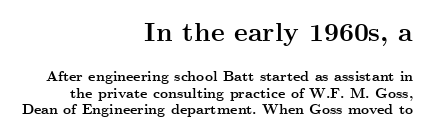
The image shows 26 px bold type, upright; set right-aligned, line spacing 1.17x, normal letter spacing, not underlined; the first (top) block is 1.86x larger.
